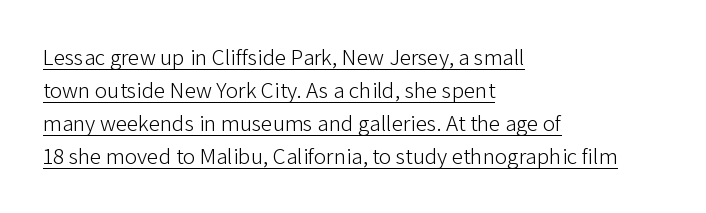
The image shows 23 px text type, upright; set left-aligned, normal line spacing (1.43x), normal letter spacing, underlined.
